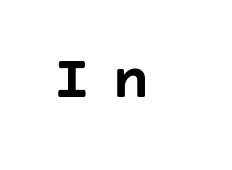
{"serif": "no", "italic": "no", "bold": "yes", "weight": "semibold", "width": "normal", "stroke_contrast": "low", "x_height": "large", "underline": "no", "letter_spacing": "wide", "letter_spacing_em": 0.33, "glyph_px": 63}
